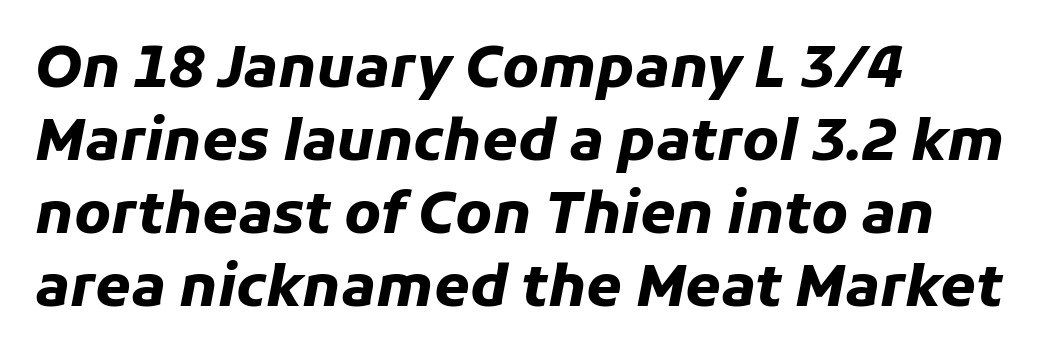
Decoration check: the copy has no underline. As a designer I'd log this as weight 700, bold. This sample keeps an unexceptional amount of space between lines. Letter spacing: default. Looks like regular typesetting: each glyph gets only the width it needs.
